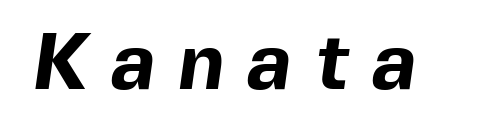
Q: Is the text bold? A: Yes.
Q: Is the typeface a serif or a sans-serif typeface? A: Sans-serif.
Q: Is the text underlined? A: No.
Q: Is the spacing between letters normal or unusually wide? A: Unusually wide.
Q: Width (condensed, normal, or wide)? A: Normal.
Q: x-height? A: Medium.
Q: Monospaced? A: No.
